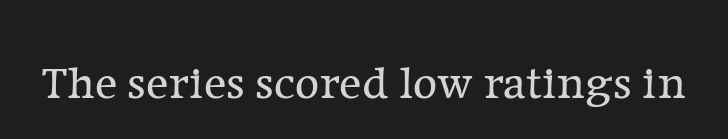
The image shows 47 px regular-weight serif type, upright; set normal letter spacing, not underlined; low stroke contrast and a medium x-height.
